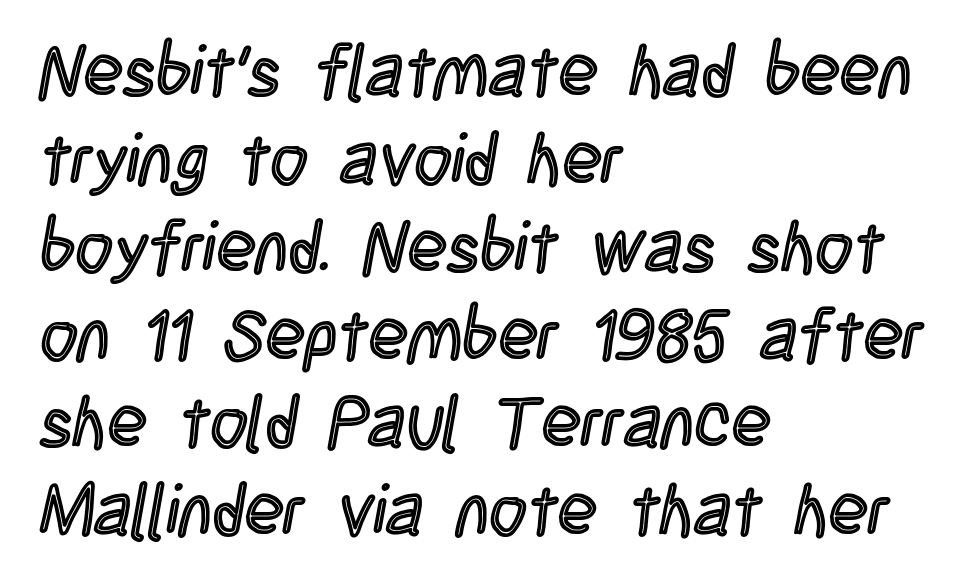
Q: Is the text italic (slanted)? A: Yes.
Q: Is the text underlined? A: No.
Q: How is the paragraph aligned? A: Left-aligned.
Q: Is the spacing between letters normal or unusually wide? A: Normal.
Q: Width (condensed, normal, or wide)? A: Condensed.
Q: x-height? A: Large.
Q: Monospaced? A: No.
